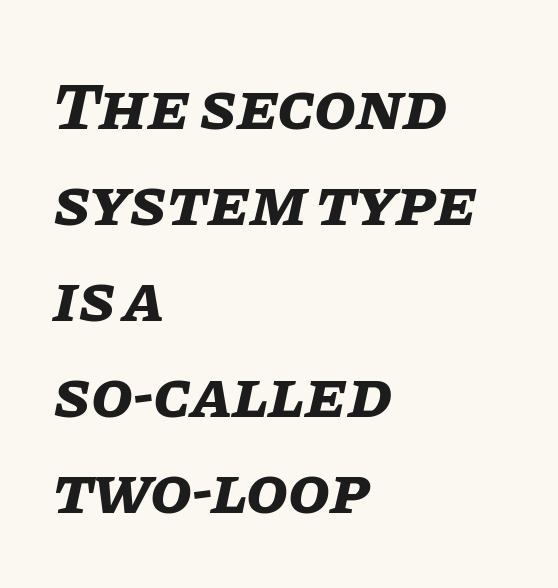
The image shows 68 px bold type, italic (leaning right); set left-aligned, normal line spacing (1.41x), normal letter spacing, not underlined; low stroke contrast and a large x-height.
